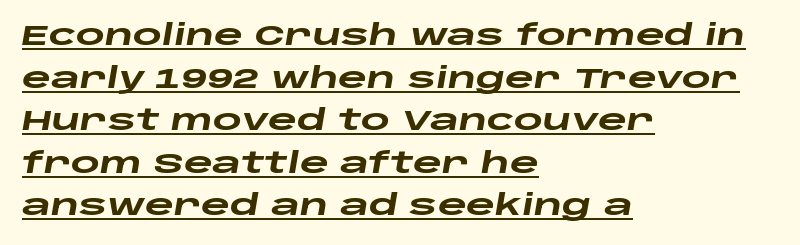
The image shows 28 px heavy, wide type, italic (leaning right); set left-aligned, normal line spacing (1.52x), normal letter spacing, underlined; low stroke contrast and a large x-height.
